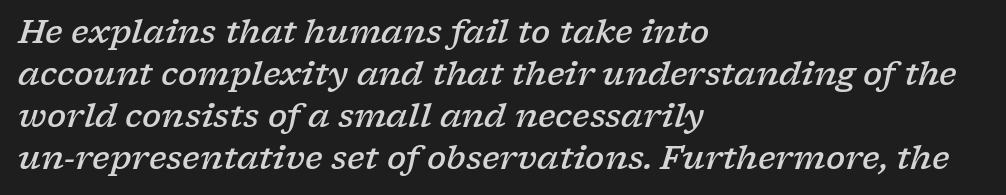
A serif font was chosen for this passage. Layout note: lines flush left. Is this a fixed-width face? No — the glyphs have proportional, varying widths. The whole block is typeset with a tilt. This rendering features lettering with no underline.
